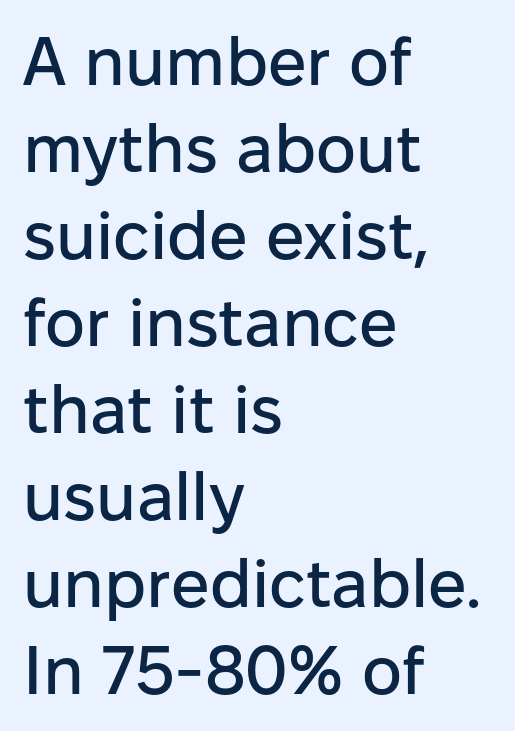
Posture: straight, roman, zero tilt. Reading down the column, the eye jumps a familiar distance to each next line. Serifs: no, the terminals of the letterforms are clean. A typesetter would call this zero additional tracking. Short and long lines alike share a common starting point at left. Unmarked baselines from the first word to the last.
